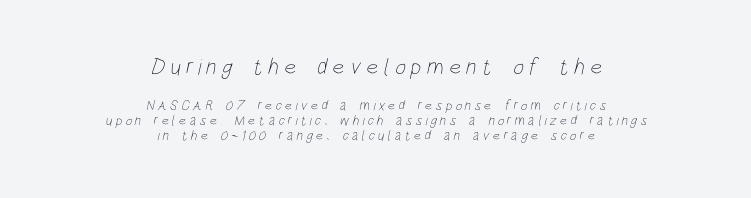
The image shows 23 px text type; set centered, tight line spacing (1.07x), unusually wide letter spacing (+0.23 em), not underlined; the first (top) block is 1.64x larger.
